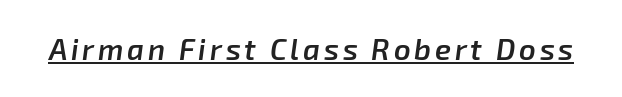
Q: Is the text bold? A: Semi-bold.
Q: Is the text italic (slanted)? A: Yes, it leans right by about 8 degrees.
Q: Is the text underlined? A: Yes.
Q: Width (condensed, normal, or wide)? A: Normal.
Q: Stroke contrast? A: Low.
Q: x-height? A: Medium.
Q: Monospaced? A: No.
